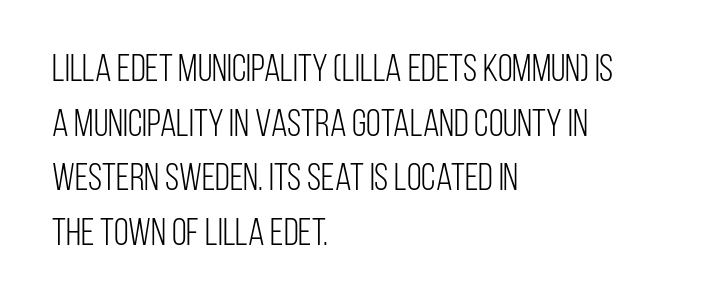
Posture: straight, roman, zero tilt. Do the characters align in a grid? No, the font is proportional. Stroke mass is kept to a normal reading level or below. Line beginnings align vertically; line endings do not. The specimen omits any rule beneath the text block's lines. The glyphs in this specimen are sans serif.
